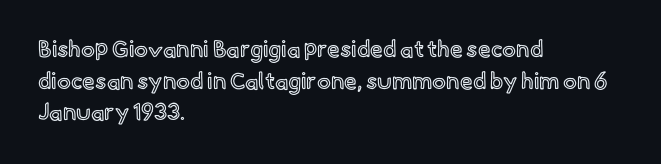
The image shows 23 px text type, upright; set left-aligned, normal line spacing (1.37x), normal letter spacing, not underlined.
